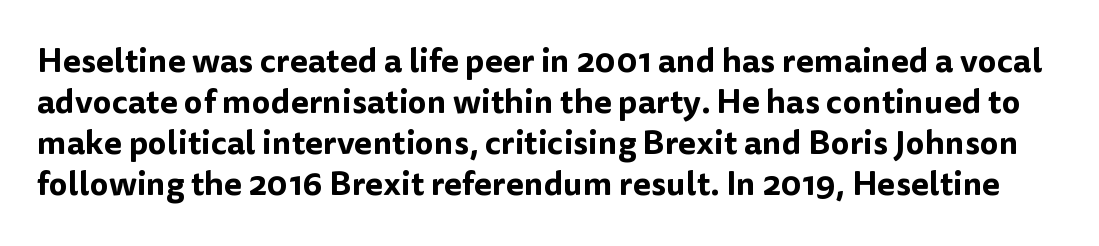
The image shows 33 px sans-serif type, upright; set line spacing 1.24x, normal letter spacing, not underlined; low stroke contrast and a medium x-height.
